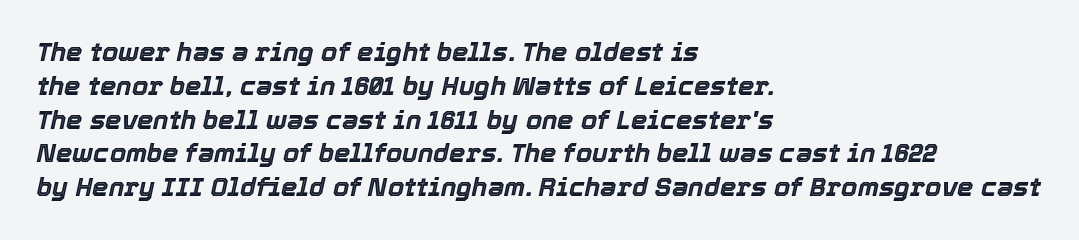
The image shows 26 px text type, italic (leaning right); set left-aligned, normal line spacing (1.3x), normal letter spacing, not underlined.
